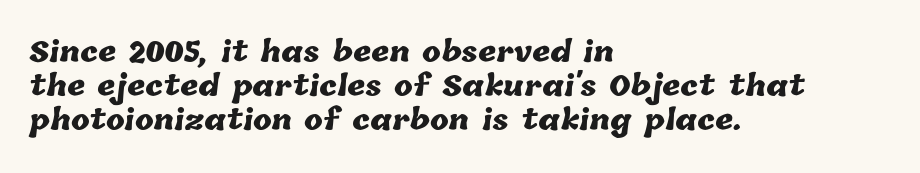
{"bold": "yes", "weight": "heavy", "width": "normal", "stroke_contrast": "low", "x_height": "medium", "monospaced": "no", "underline": "no", "align": "left", "line_spacing_ratio": 1.21, "letter_spacing": "normal", "letter_spacing_em": 0.0, "glyph_px": 28}
